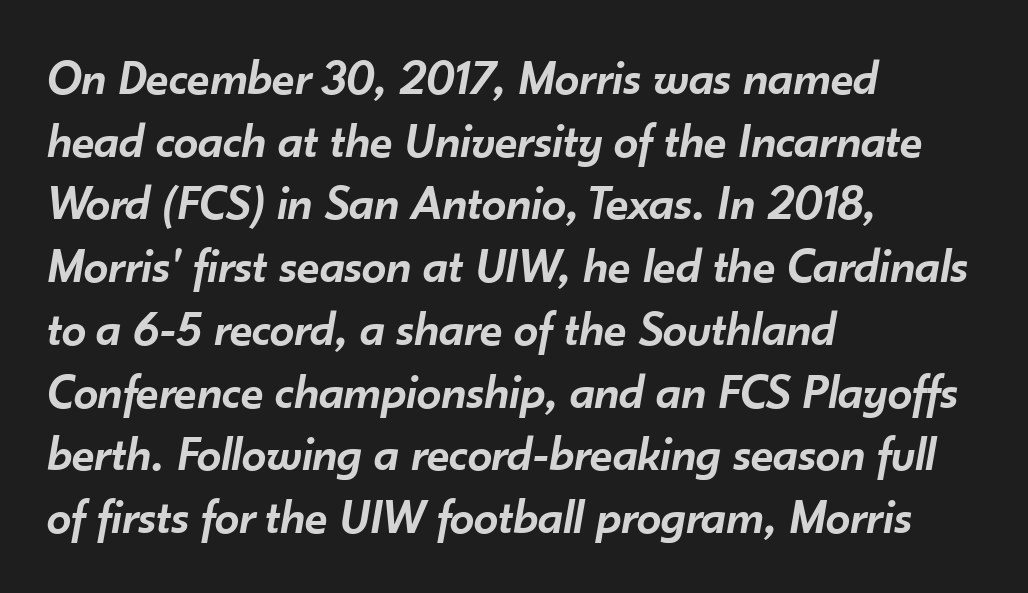
Q: Is the text bold? A: Semi-bold.
Q: Is the text italic (slanted)? A: Yes, it leans right by about 10 degrees.
Q: Is the text underlined? A: No.
Q: How is the paragraph aligned? A: Left-aligned.
Q: Is the spacing between letters normal or unusually wide? A: Normal.
Q: Is the spacing between lines tight, normal or loose? A: Normal.
Q: Width (condensed, normal, or wide)? A: Normal.
Q: Stroke contrast? A: Low.
Q: x-height? A: Small.
Q: Monospaced? A: No.
